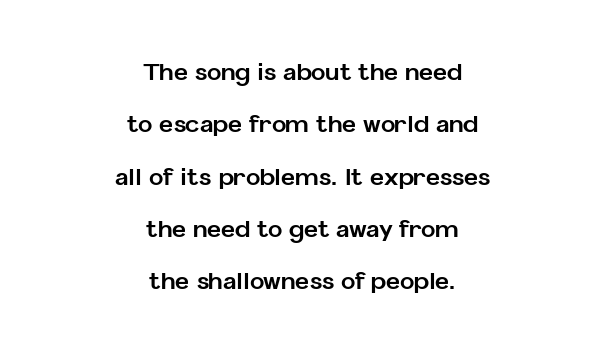
Q: Is the text bold? A: Yes.
Q: Is the text italic (slanted)? A: No, it is upright.
Q: Is the text underlined? A: No.
Q: How is the paragraph aligned? A: Centered.
Q: Is the spacing between letters normal or unusually wide? A: Normal.
Q: Is the spacing between lines tight, normal or loose? A: Loose.
